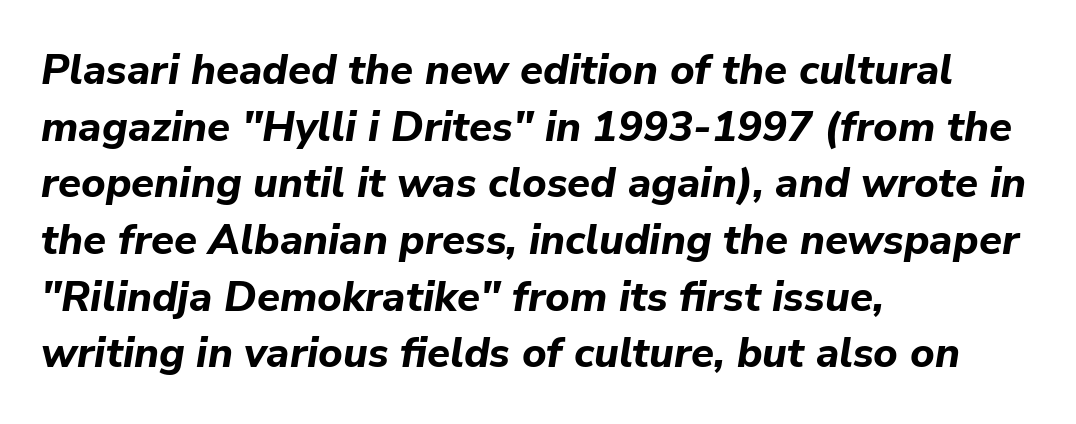
Q: Is the text bold? A: Yes.
Q: Is the text italic (slanted)? A: Yes, it leans right by about 9 degrees.
Q: Is the text underlined? A: No.
Q: How is the paragraph aligned? A: Left-aligned.
Q: Is the spacing between letters normal or unusually wide? A: Normal.
Q: Is the spacing between lines tight, normal or loose? A: Normal.
Q: Width (condensed, normal, or wide)? A: Normal.
Q: Stroke contrast? A: Low.
Q: x-height? A: Medium.
Q: Monospaced? A: No.
